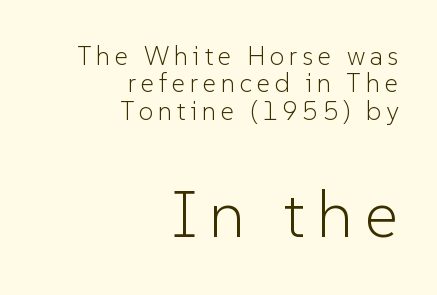
The image shows 65 px light sans-serif type, upright; set right-aligned, tight line spacing (1.05x), not underlined; the second (bottom) block is 2.5x larger; low stroke contrast and a medium x-height.
